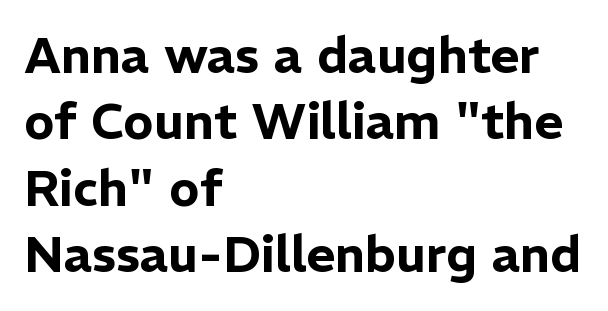
{"serif": "no", "italic": "no", "width": "normal", "stroke_contrast": "low", "x_height": "medium", "monospaced": "no", "underline": "no", "align": "left", "line_spacing": "normal", "line_spacing_ratio": 1.33, "letter_spacing": "normal", "letter_spacing_em": 0.0, "glyph_px": 50}
